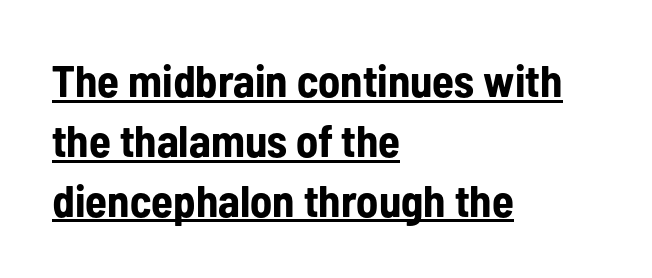
Q: Is the text bold? A: Yes.
Q: Is the text italic (slanted)? A: No, it is upright.
Q: Is the typeface a serif or a sans-serif typeface? A: Sans-serif.
Q: Is the text underlined? A: Yes.
Q: How is the paragraph aligned? A: Left-aligned.
Q: Is the spacing between letters normal or unusually wide? A: Normal.
Q: Is the spacing between lines tight, normal or loose? A: Normal.
Q: Width (condensed, normal, or wide)? A: Condensed.
Q: Stroke contrast? A: Low.
Q: x-height? A: Medium.
Q: Monospaced? A: No.
